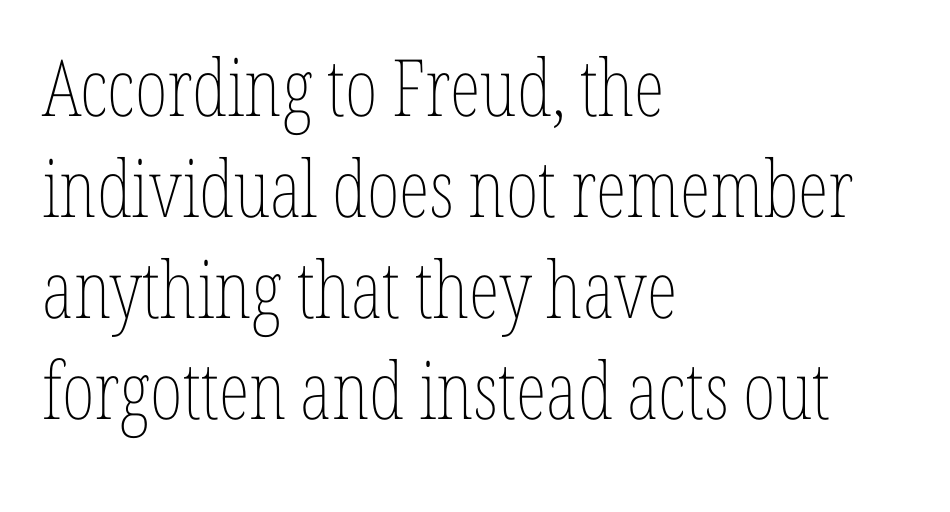
{"italic": "no", "bold": "no", "weight": "thin", "width": "condensed", "stroke_contrast": "low", "x_height": "medium", "monospaced": "no", "underline": "no", "align": "left", "line_spacing": "normal", "line_spacing_ratio": 1.28, "letter_spacing": "normal", "letter_spacing_em": 0.0, "glyph_px": 79}
